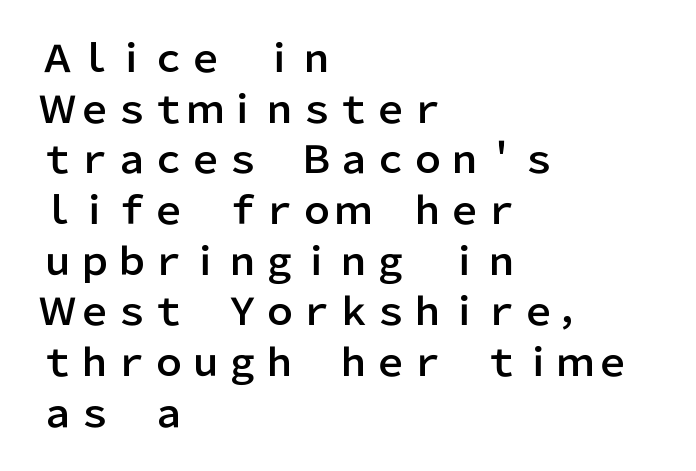
{"serif": "no", "italic": "no", "width": "normal", "stroke_contrast": "low", "x_height": "medium", "monospaced": "no", "underline": "no", "align": "left", "line_spacing": "normal", "line_spacing_ratio": 1.37, "letter_spacing": "normal", "letter_spacing_em": 0.0, "glyph_px": 37}
